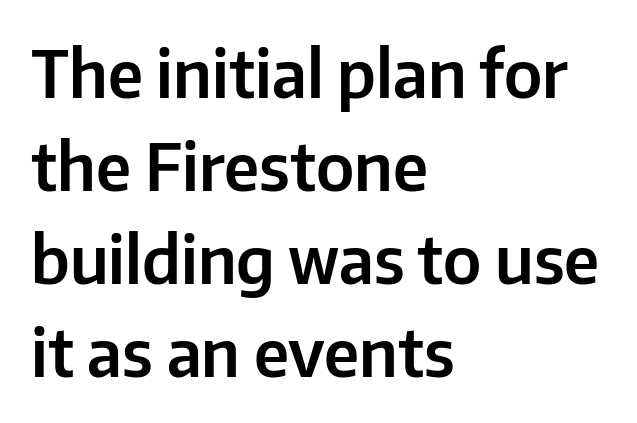
The image shows 65 px sans-serif type, upright; set left-aligned, normal line spacing (1.43x), normal letter spacing, not underlined; low stroke contrast and a medium x-height.
